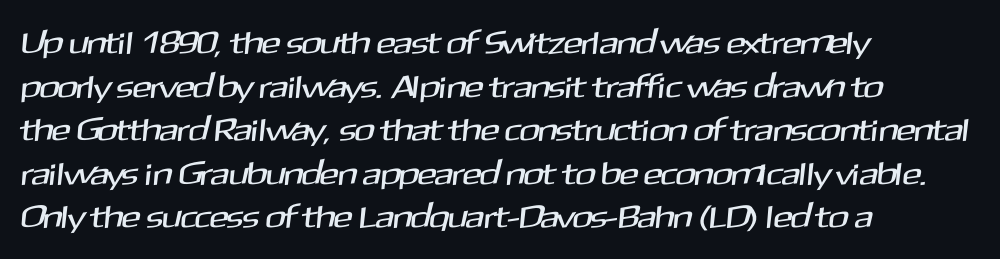
Q: Is the typeface a serif or a sans-serif typeface? A: Sans-serif.
Q: Is the text underlined? A: No.
Q: How is the paragraph aligned? A: Left-aligned.
Q: Is the spacing between letters normal or unusually wide? A: Normal.
Q: Is the spacing between lines tight, normal or loose? A: Normal.
Q: Width (condensed, normal, or wide)? A: Normal.
Q: Stroke contrast? A: Medium.
Q: x-height? A: Medium.
Q: Monospaced? A: No.
